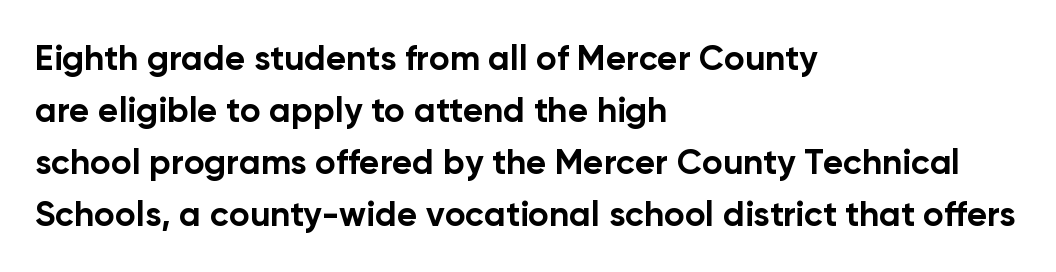
{"serif": "no", "italic": "no", "bold": "yes", "weight": "bold", "width": "normal", "stroke_contrast": "low", "x_height": "medium", "monospaced": "no", "underline": "no", "align": "left", "line_spacing": "normal", "line_spacing_ratio": 1.49, "letter_spacing": "normal", "letter_spacing_em": 0.0, "glyph_px": 35}
